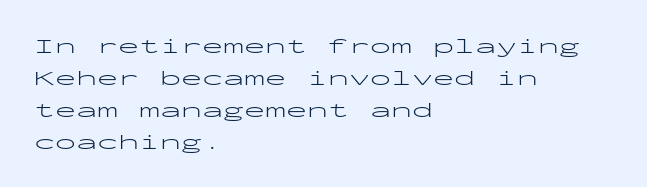
Q: Is the text bold? A: No.
Q: Is the text italic (slanted)? A: No, it is upright.
Q: Is the text underlined? A: No.
Q: How is the paragraph aligned? A: Left-aligned.
Q: Is the spacing between letters normal or unusually wide? A: Normal.
Q: Is the spacing between lines tight, normal or loose? A: Normal.
